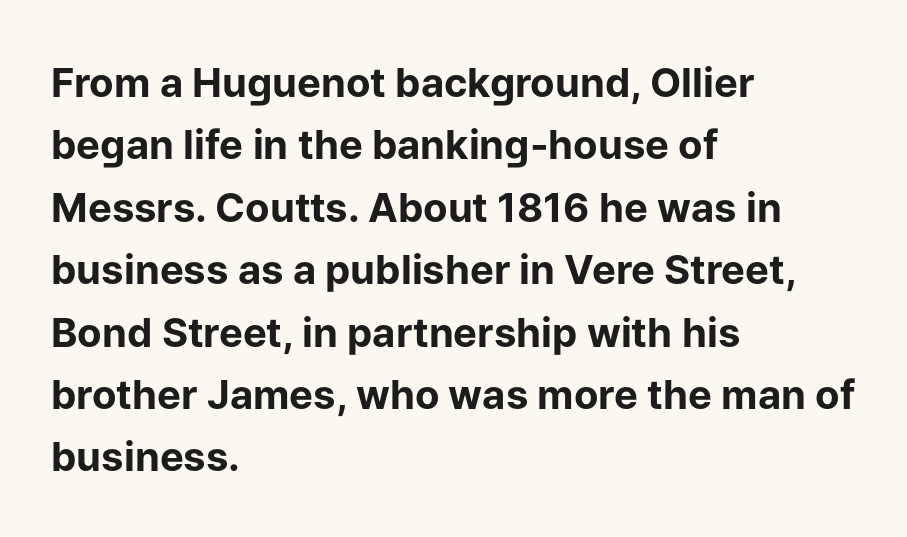
Q: Is the text bold? A: Yes.
Q: Is the text italic (slanted)? A: No, it is upright.
Q: Is the typeface a serif or a sans-serif typeface? A: Sans-serif.
Q: Is the text underlined? A: No.
Q: How is the paragraph aligned? A: Left-aligned.
Q: Is the spacing between letters normal or unusually wide? A: Normal.
Q: Is the spacing between lines tight, normal or loose? A: Normal.
Q: Width (condensed, normal, or wide)? A: Normal.
Q: Stroke contrast? A: Low.
Q: x-height? A: Medium.
Q: Monospaced? A: No.
